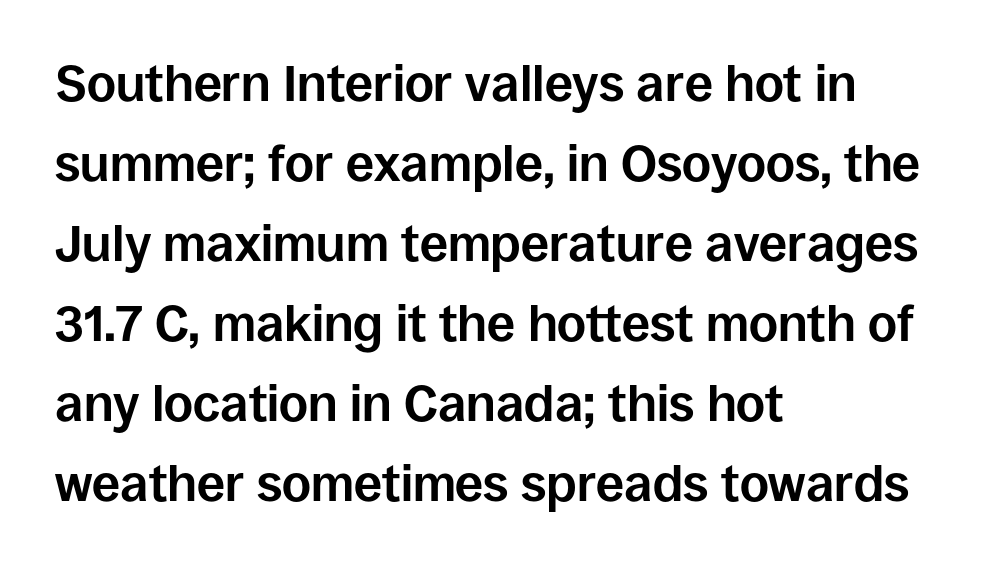
The image shows 50 px bold sans-serif type, upright; set left-aligned, normal line spacing (1.6x), normal letter spacing, not underlined; low stroke contrast and a large x-height.
